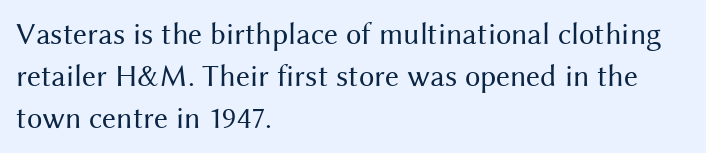
Tracking here is standard; glyphs follow each other at the usual distance. Nothing heavy about these letters — not bold at all. Underline: absent. Spacing verdict: proportional, widths tailored to each character.
